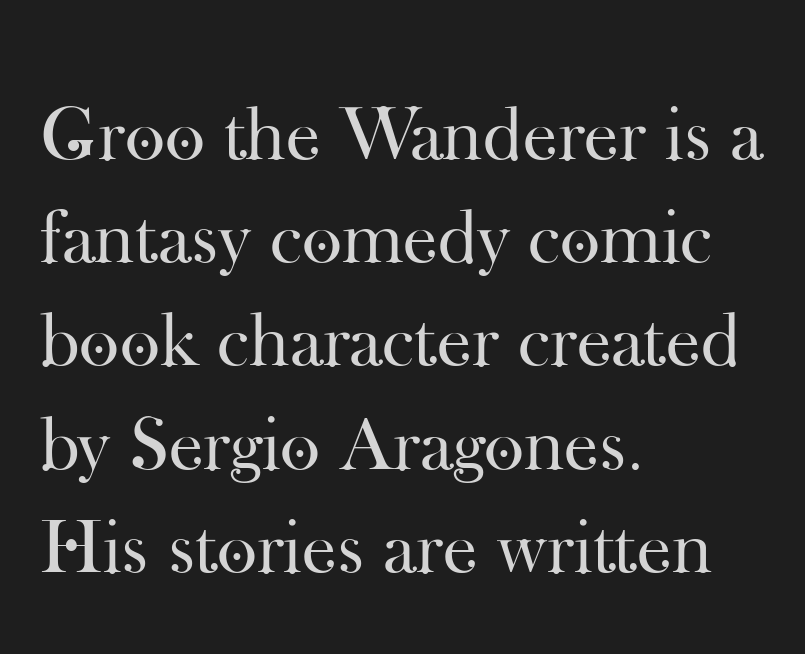
{"serif": "yes", "italic": "no", "bold": "no", "weight": "regular", "width": "normal", "stroke_contrast": "high", "x_height": "small", "monospaced": "no", "underline": "no", "align": "left", "line_spacing": "normal", "line_spacing_ratio": 1.34, "letter_spacing": "normal", "letter_spacing_em": 0.0, "glyph_px": 77}
